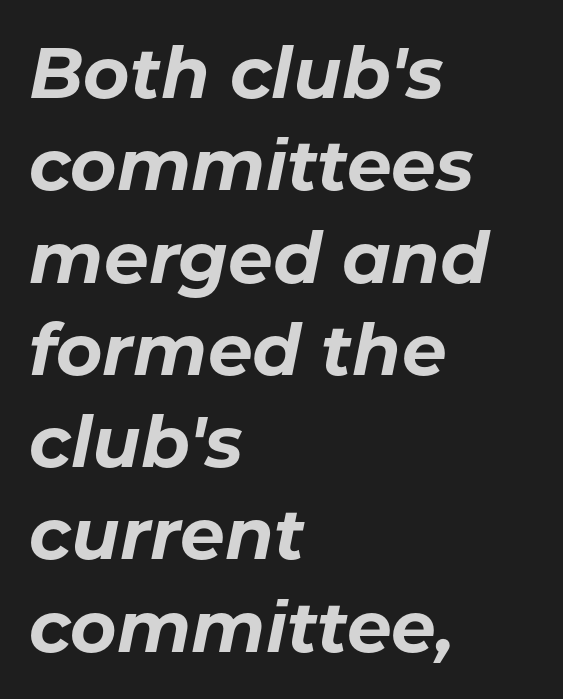
Where is the straight margin? On the left. Looking at the ascenders, they clearly lean. Students, this is bold: see how much ink each stroke carries. The rendering keeps characters at their native spacing. Think of a printed novel: that variable character pitch is what you see here.
